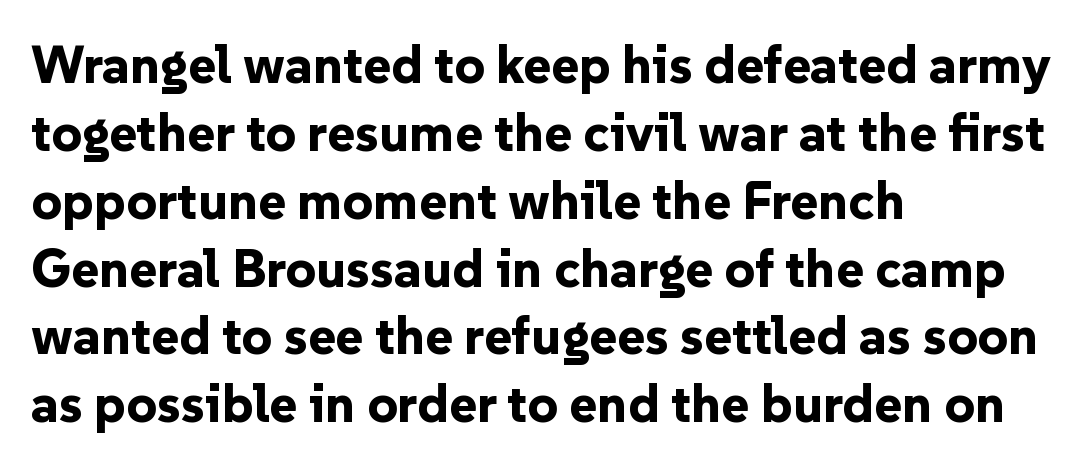
Q: Is the text bold? A: Yes.
Q: Is the text italic (slanted)? A: No, it is upright.
Q: Is the typeface a serif or a sans-serif typeface? A: Sans-serif.
Q: Is the text underlined? A: No.
Q: How is the paragraph aligned? A: Left-aligned.
Q: Is the spacing between letters normal or unusually wide? A: Normal.
Q: Is the spacing between lines tight, normal or loose? A: Normal.
Q: Width (condensed, normal, or wide)? A: Normal.
Q: Stroke contrast? A: Low.
Q: x-height? A: Medium.
Q: Monospaced? A: No.
